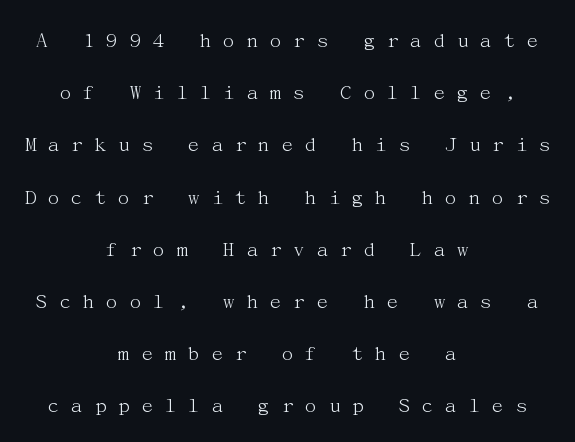
If you measured baseline to baseline, you'd find a long distance. Descender tails drop into unmarked territory. Is the block centered? Yes — each line is placed symmetrically about the middle. Glyph-to-glyph distance is far greater than everyday printed text. Italic: no, the glyphs are upright roman.
